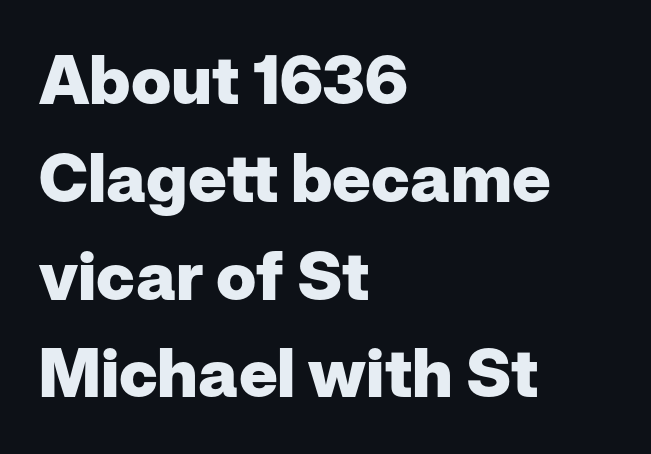
The text block is weighted toward the left margin, trailing off unevenly rightward. The designer left line spacing at the default. Lines of text with bare space underneath. The letters carry no serifs — their stems end cleanly without finishing strokes. The lettering holds an erect, upright posture throughout.
